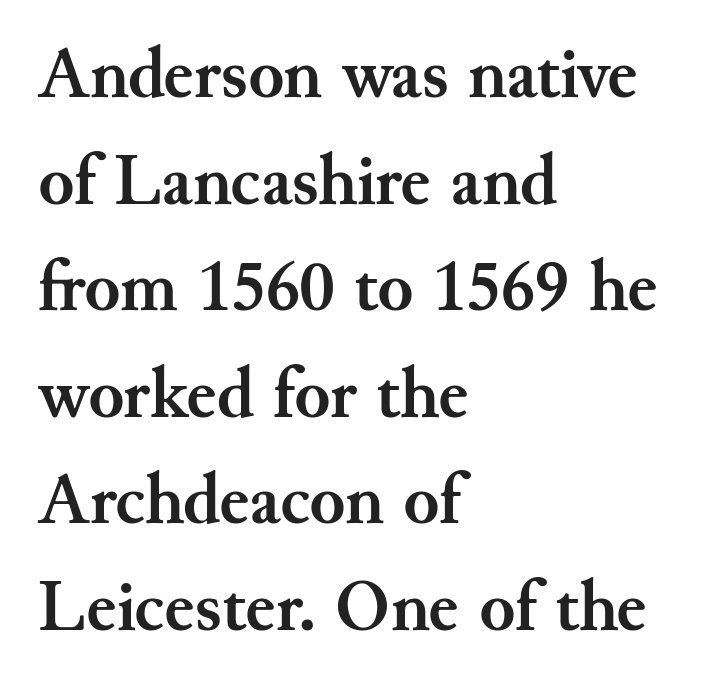
Spacing between characters is what you'd get straight out of the box. Varying glyph widths throughout — classic text-font behaviour. Plenty of ink on the page — the face is bold. This sample keeps an unexceptional amount of space between lines.
